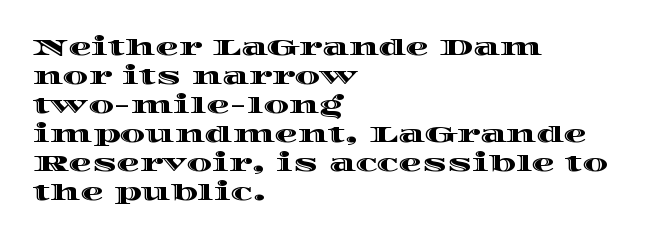
{"italic": "no", "underline": "no", "align": "left", "line_spacing": "normal", "line_spacing_ratio": 1.26, "letter_spacing": "normal", "letter_spacing_em": 0.0, "glyph_px": 23}
